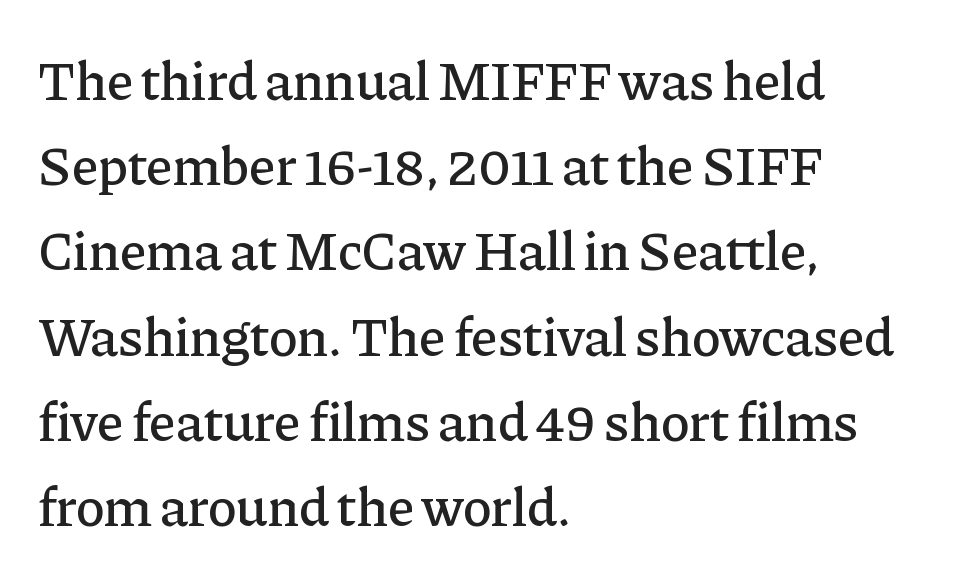
The image shows 55 px serif type, upright; set left-aligned, normal line spacing (1.55x), normal letter spacing, not underlined; low stroke contrast and a medium x-height.
